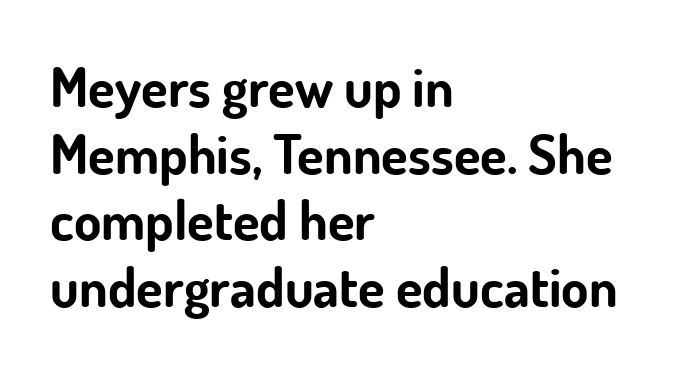
Q: Is the text bold? A: Yes.
Q: Is the text italic (slanted)? A: No, it is upright.
Q: Is the typeface a serif or a sans-serif typeface? A: Sans-serif.
Q: Is the text underlined? A: No.
Q: How is the paragraph aligned? A: Left-aligned.
Q: Is the spacing between letters normal or unusually wide? A: Normal.
Q: Width (condensed, normal, or wide)? A: Normal.
Q: Stroke contrast? A: Low.
Q: x-height? A: Small.
Q: Monospaced? A: No.
